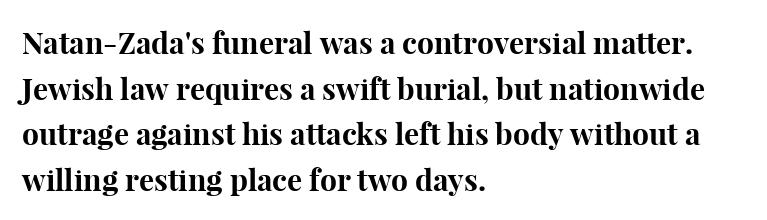
Here the glyphs are tracked normally, forming tight word shapes. Compared with an ordinary text face, these strokes are far heavier — a full bold. Style check: upright. Each new line begins a customary step beneath the previous one. The passage is arranged the way most books set body copy — flush left.
